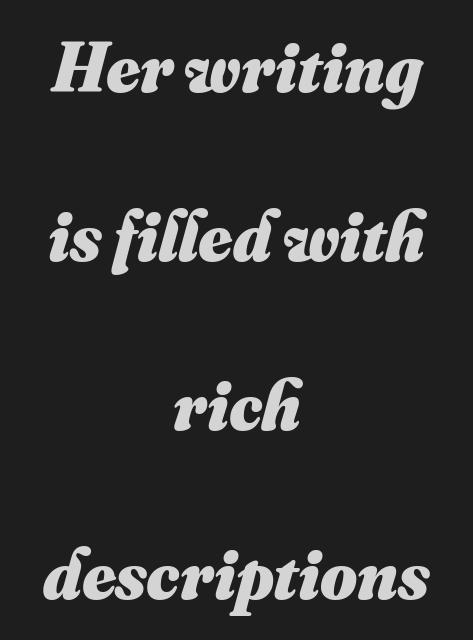
The image shows 71 px heavy type; set centered, loose line spacing (2.38x), normal letter spacing, not underlined; medium stroke contrast and a small x-height.
